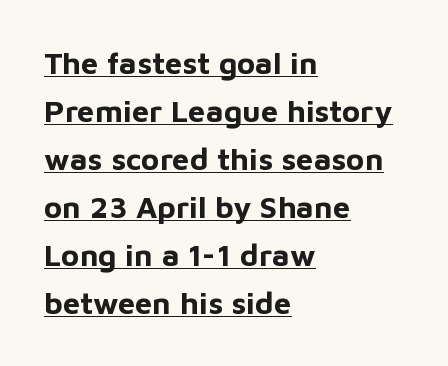
{"serif": "no", "italic": "no", "bold": "yes", "weight": "bold", "width": "normal", "stroke_contrast": "low", "x_height": "medium", "monospaced": "no", "underline": "yes", "align": "left", "line_spacing": "normal", "line_spacing_ratio": 1.55, "letter_spacing": "normal", "letter_spacing_em": 0.0, "glyph_px": 31}
